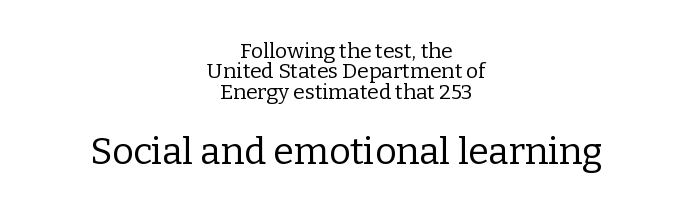
{"serif": "yes", "italic": "no", "bold": "no", "weight": "regular", "width": "normal", "stroke_contrast": "low", "x_height": "medium", "monospaced": "no", "underline": "no", "align": "center", "line_spacing": "tight", "line_spacing_ratio": 0.97, "letter_spacing": "normal", "letter_spacing_em": 0.0, "larger_block": "second", "size_ratio": 1.76, "glyph_px": 37}
